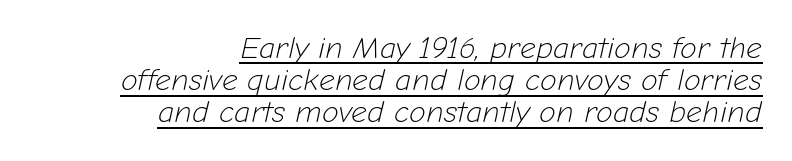
Q: Is the text bold? A: No.
Q: Is the text italic (slanted)? A: Yes, it leans right by about 12 degrees.
Q: Is the text underlined? A: Yes.
Q: How is the paragraph aligned? A: Right-aligned.
Q: Is the spacing between letters normal or unusually wide? A: Normal.
Q: Is the spacing between lines tight, normal or loose? A: Tight.
Q: Width (condensed, normal, or wide)? A: Normal.
Q: Stroke contrast? A: Low.
Q: x-height? A: Medium.
Q: Monospaced? A: No.
